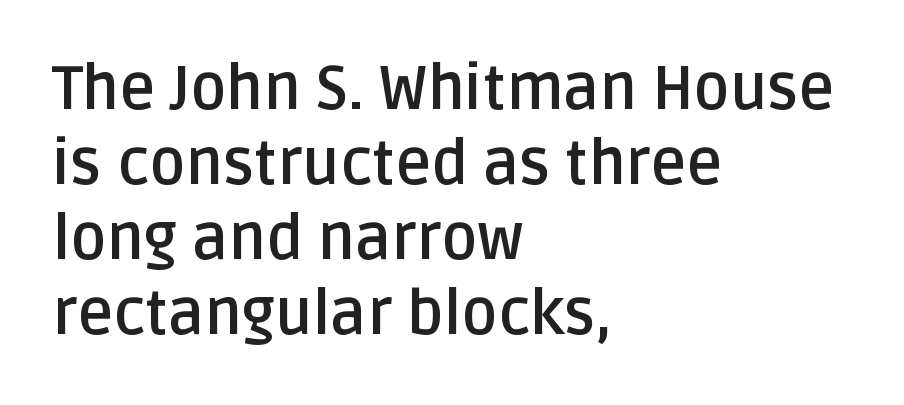
The image shows 61 px semibold sans-serif type, upright; set left-aligned, line spacing 1.23x, normal letter spacing, not underlined; low stroke contrast and a large x-height.
